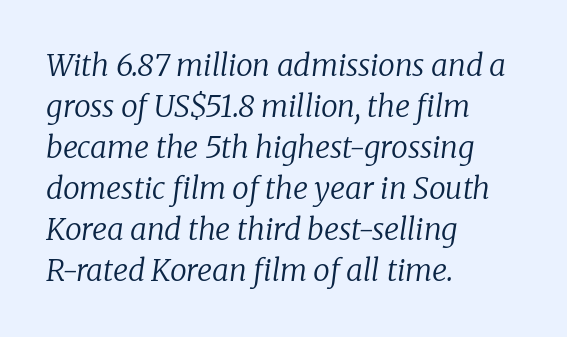
{"serif": "yes", "italic": "yes", "lean": "right", "slant_degrees": 8, "bold": "no", "weight": "regular", "width": "normal", "stroke_contrast": "low", "x_height": "medium", "monospaced": "no", "underline": "no", "align": "left", "line_spacing": "normal", "line_spacing_ratio": 1.37, "letter_spacing": "normal", "letter_spacing_em": 0.0, "glyph_px": 30}
